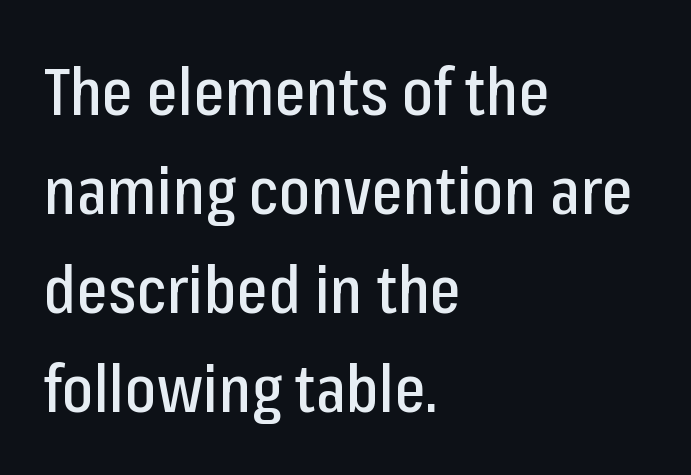
Q: Is the text italic (slanted)? A: No, it is upright.
Q: Is the typeface a serif or a sans-serif typeface? A: Sans-serif.
Q: Is the text underlined? A: No.
Q: How is the paragraph aligned? A: Left-aligned.
Q: Is the spacing between letters normal or unusually wide? A: Normal.
Q: Is the spacing between lines tight, normal or loose? A: Normal.
Q: Width (condensed, normal, or wide)? A: Condensed.
Q: Stroke contrast? A: Low.
Q: x-height? A: Medium.
Q: Monospaced? A: No.
